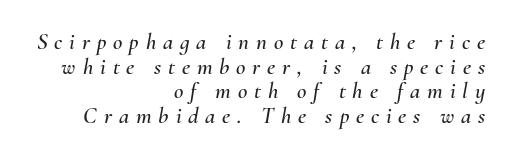
The image shows 23 px text type, italic (leaning right); set right-aligned, tight line spacing (1.07x), unusually wide letter spacing (+0.3 em), not underlined.
